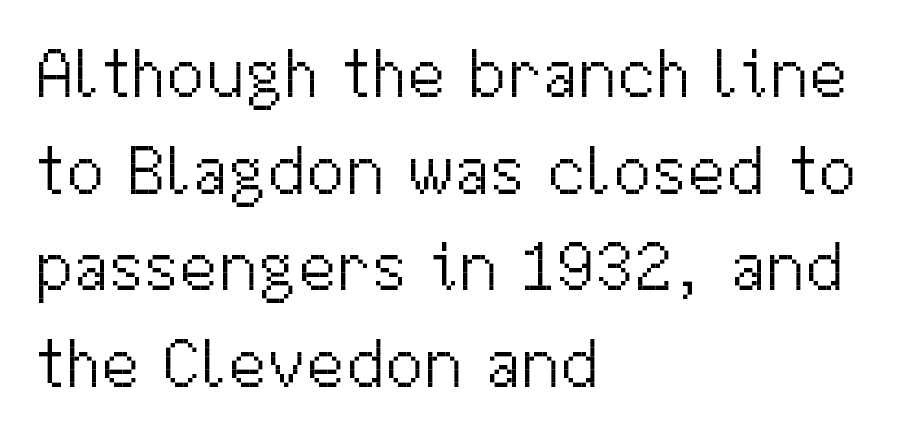
Q: Is the text bold? A: No.
Q: Is the text italic (slanted)? A: No, it is upright.
Q: Is the typeface a serif or a sans-serif typeface? A: Sans-serif.
Q: Is the text underlined? A: No.
Q: How is the paragraph aligned? A: Left-aligned.
Q: Is the spacing between letters normal or unusually wide? A: Normal.
Q: Is the spacing between lines tight, normal or loose? A: Normal.
Q: Width (condensed, normal, or wide)? A: Normal.
Q: Stroke contrast? A: Medium.
Q: x-height? A: Medium.
Q: Monospaced? A: No.
